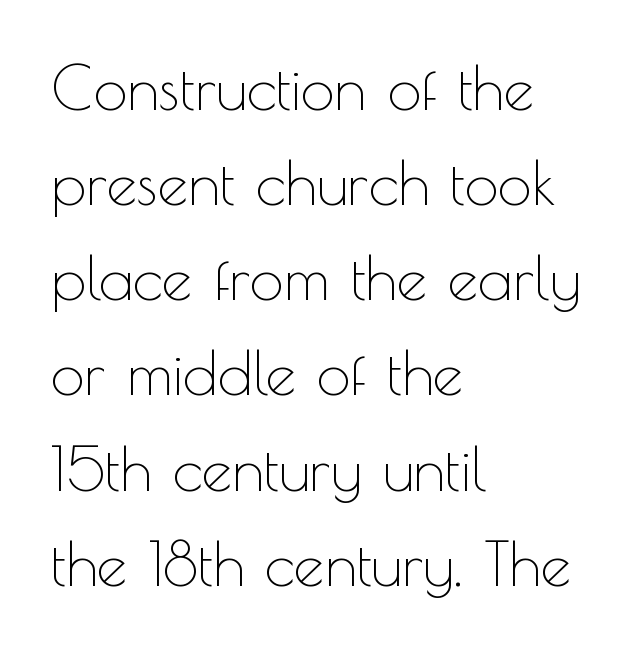
Q: Is the text bold? A: No.
Q: Is the text italic (slanted)? A: No, it is upright.
Q: Is the typeface a serif or a sans-serif typeface? A: Sans-serif.
Q: Is the text underlined? A: No.
Q: How is the paragraph aligned? A: Left-aligned.
Q: Is the spacing between letters normal or unusually wide? A: Normal.
Q: Is the spacing between lines tight, normal or loose? A: Normal.
Q: Width (condensed, normal, or wide)? A: Normal.
Q: x-height? A: Small.
Q: Monospaced? A: No.
